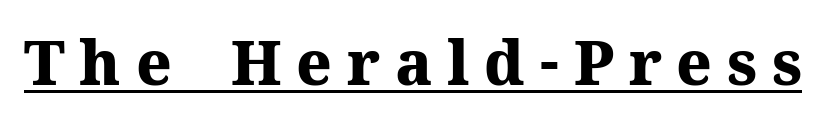
{"serif": "yes", "italic": "no", "bold": "yes", "weight": "heavy", "width": "normal", "stroke_contrast": "medium", "x_height": "medium", "monospaced": "no", "underline": "yes", "letter_spacing": "wide", "letter_spacing_em": 0.24, "glyph_px": 61}
